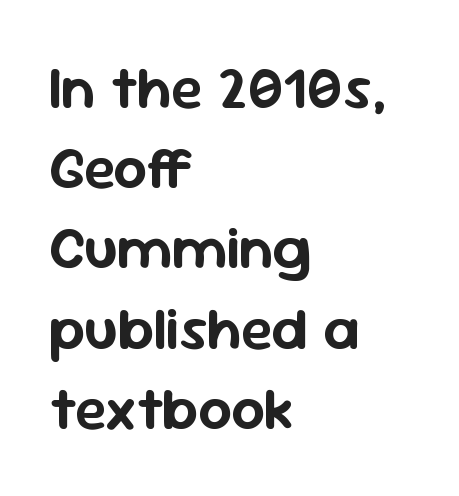
Q: Is the text italic (slanted)? A: No, it is upright.
Q: Is the typeface a serif or a sans-serif typeface? A: Sans-serif.
Q: Is the text underlined? A: No.
Q: How is the paragraph aligned? A: Left-aligned.
Q: Is the spacing between letters normal or unusually wide? A: Normal.
Q: Is the spacing between lines tight, normal or loose? A: Normal.
Q: Width (condensed, normal, or wide)? A: Normal.
Q: Stroke contrast? A: Low.
Q: x-height? A: Medium.
Q: Monospaced? A: No.
